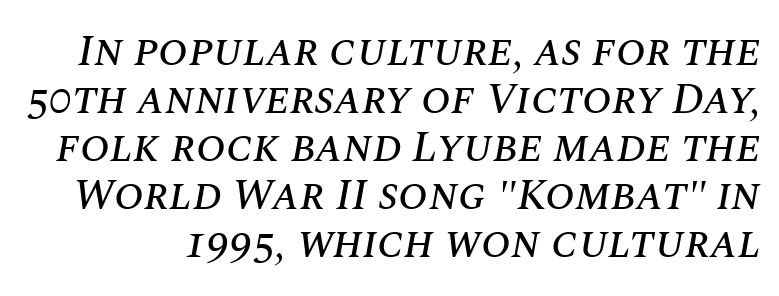
Q: Is the text italic (slanted)? A: Yes, it leans right by about 10 degrees.
Q: Is the text underlined? A: No.
Q: Is the spacing between letters normal or unusually wide? A: Normal.
Q: Is the spacing between lines tight, normal or loose? A: Tight.
Q: Width (condensed, normal, or wide)? A: Normal.
Q: Stroke contrast? A: Medium.
Q: x-height? A: Large.
Q: Monospaced? A: No.
